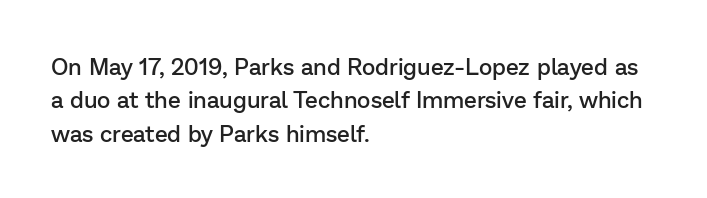
{"italic": "no", "bold": "semi", "underline": "no", "align": "left", "line_spacing": "normal", "line_spacing_ratio": 1.45, "letter_spacing": "normal", "letter_spacing_em": 0.0, "glyph_px": 23}
